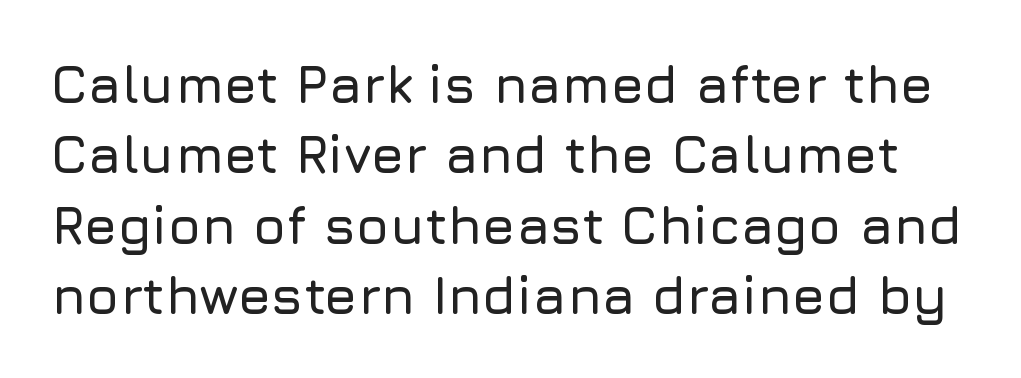
Regular leading. It's the straight-up-and-down kind of type. No feet cap the strokes, marking this as sans-serif type. The glyphs are unaccompanied by any horizontal stroke below them. Words appear dense and cohesive because spacing is normal.
